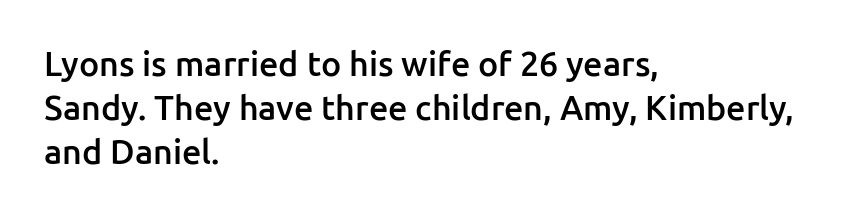
{"serif": "no", "italic": "no", "bold": "semi", "weight": "semibold", "width": "normal", "stroke_contrast": "low", "x_height": "medium", "monospaced": "no", "underline": "no", "align": "left", "line_spacing": "normal", "line_spacing_ratio": 1.3, "letter_spacing": "normal", "letter_spacing_em": 0.0, "glyph_px": 34}
